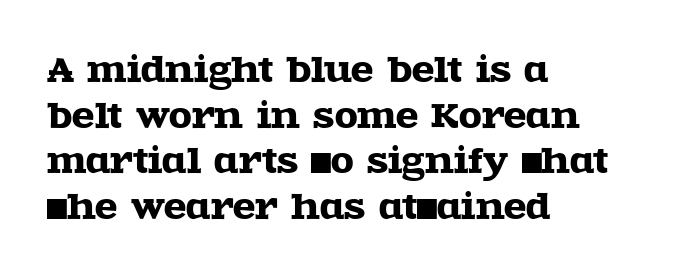
The zone under the glyphs is completely vacant. Tracking value appears to be zero — textbook default spacing. Ordinary non-slanted type is in use. Reading down the column, the eye jumps a familiar distance to each next line. Font category for this specimen: serif.
